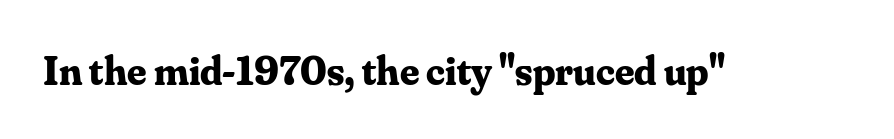
Q: Is the text bold? A: Yes.
Q: Is the text italic (slanted)? A: No, it is upright.
Q: Is the typeface a serif or a sans-serif typeface? A: Serif.
Q: Is the text underlined? A: No.
Q: Is the spacing between letters normal or unusually wide? A: Normal.
Q: Width (condensed, normal, or wide)? A: Normal.
Q: Stroke contrast? A: Medium.
Q: x-height? A: Small.
Q: Monospaced? A: No.
